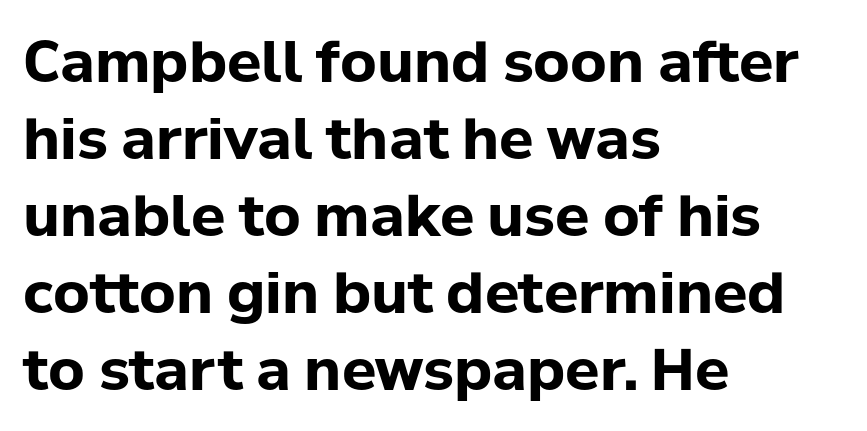
Q: Is the text bold? A: Yes.
Q: Is the text italic (slanted)? A: No, it is upright.
Q: Is the typeface a serif or a sans-serif typeface? A: Sans-serif.
Q: Is the text underlined? A: No.
Q: How is the paragraph aligned? A: Left-aligned.
Q: Is the spacing between letters normal or unusually wide? A: Normal.
Q: Is the spacing between lines tight, normal or loose? A: Normal.
Q: Width (condensed, normal, or wide)? A: Normal.
Q: Stroke contrast? A: Low.
Q: x-height? A: Medium.
Q: Monospaced? A: No.
